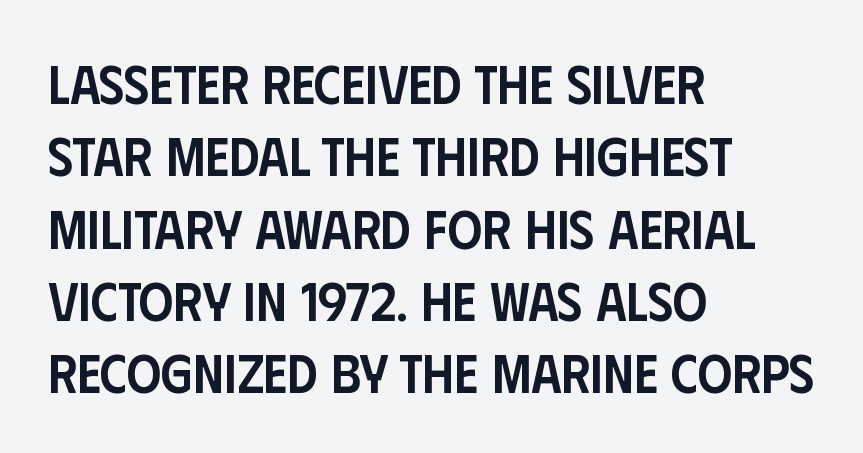
Q: Is the text bold? A: Semi-bold.
Q: Is the text italic (slanted)? A: No, it is upright.
Q: Is the typeface a serif or a sans-serif typeface? A: Sans-serif.
Q: Is the text underlined? A: No.
Q: How is the paragraph aligned? A: Left-aligned.
Q: Is the spacing between letters normal or unusually wide? A: Normal.
Q: Is the spacing between lines tight, normal or loose? A: Normal.
Q: Width (condensed, normal, or wide)? A: Condensed.
Q: Stroke contrast? A: Low.
Q: x-height? A: Large.
Q: Monospaced? A: No.
